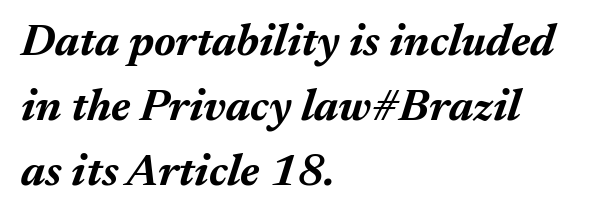
The image shows 45 px bold type, italic (leaning right); set left-aligned, normal line spacing (1.44x), normal letter spacing, not underlined; medium stroke contrast and a medium x-height.
